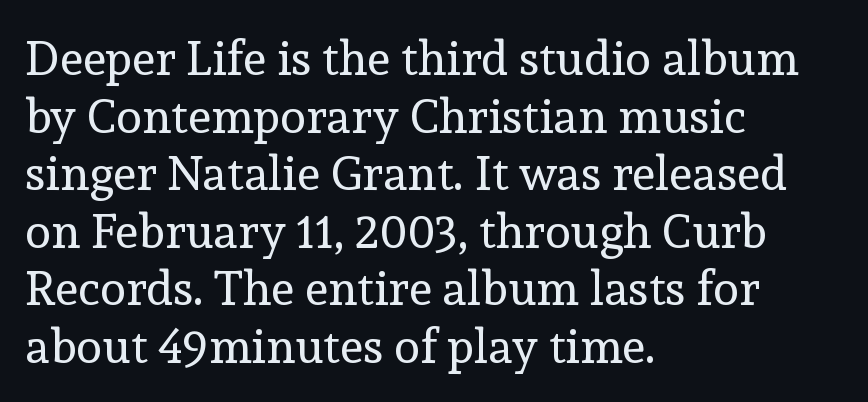
The image shows 48 px regular-weight serif type, upright; set left-aligned, line spacing 1.2x, normal letter spacing, not underlined; a medium x-height.
